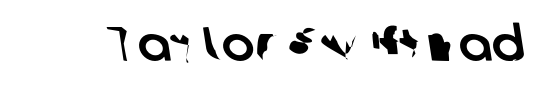
The image shows 49 px sans-serif type; set normal letter spacing, not underlined; low stroke contrast and a medium x-height.
